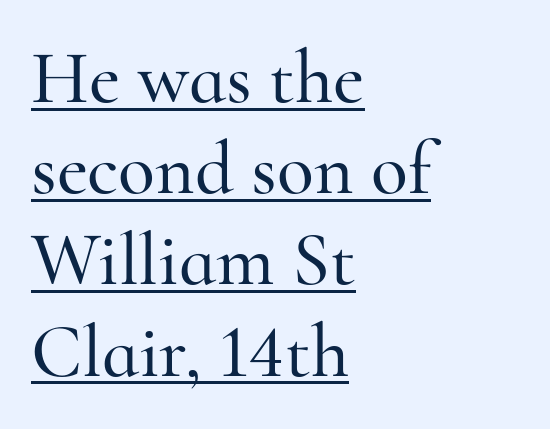
{"serif": "yes", "italic": "no", "width": "normal", "stroke_contrast": "high", "x_height": "small", "monospaced": "no", "underline": "yes", "align": "left", "line_spacing_ratio": 1.2, "letter_spacing": "normal", "letter_spacing_em": 0.0, "glyph_px": 76}
